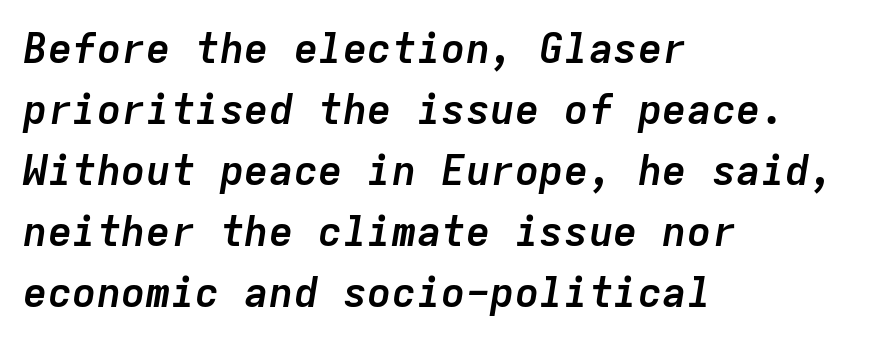
Interline gaps are of average width in this sample. Is the type bold? Yes — the strokes are clearly thick and heavy. You could count columns in this text — the font is strictly monospaced. Italic: yes, the glyphs are oblique.
